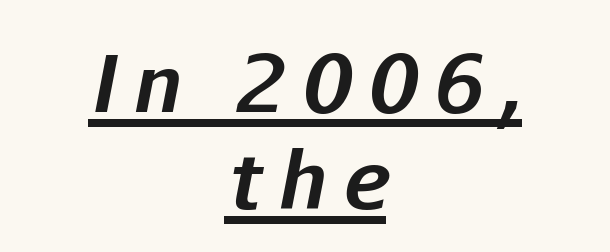
Q: Is the text bold? A: Yes.
Q: Is the text italic (slanted)? A: Yes, it leans right by about 11 degrees.
Q: Is the text underlined? A: Yes.
Q: How is the paragraph aligned? A: Centered.
Q: Is the spacing between letters normal or unusually wide? A: Unusually wide.
Q: Is the spacing between lines tight, normal or loose? A: Normal.
Q: Width (condensed, normal, or wide)? A: Normal.
Q: Stroke contrast? A: Low.
Q: x-height? A: Medium.
Q: Monospaced? A: No.
